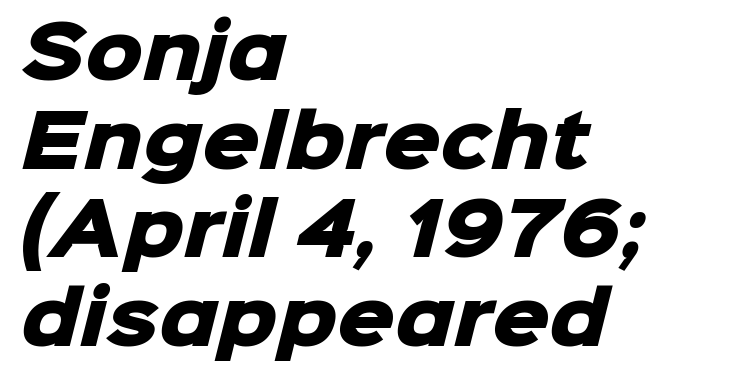
{"serif": "no", "bold": "yes", "weight": "heavy", "width": "normal", "stroke_contrast": "low", "x_height": "medium", "monospaced": "no", "underline": "no", "align": "left", "line_spacing_ratio": 1.23, "letter_spacing": "normal", "letter_spacing_em": 0.0, "glyph_px": 72}
